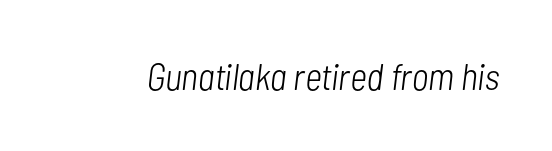
{"italic": "yes", "lean": "right", "slant_degrees": 7, "bold": "no", "weight": "light", "width": "condensed", "stroke_contrast": "low", "x_height": "medium", "monospaced": "no", "underline": "no", "letter_spacing": "normal", "letter_spacing_em": 0.0, "glyph_px": 37}
